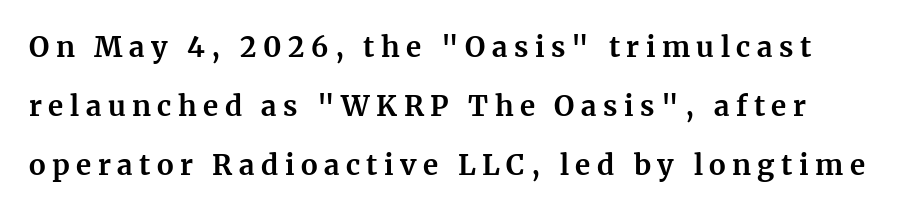
The image shows 28 px bold serif type, upright; set loose line spacing (2.11x), unusually wide letter spacing (+0.23 em), not underlined; medium stroke contrast and a medium x-height.
